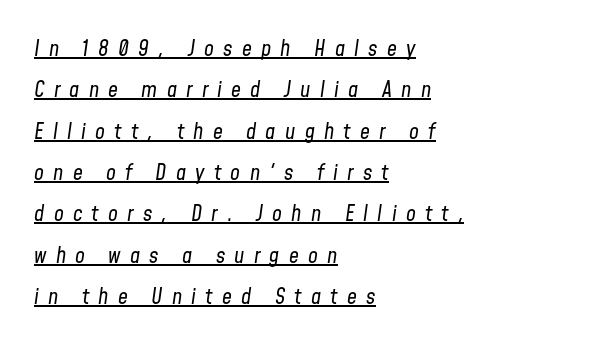
{"italic": "yes", "lean": "right", "slant_degrees": 8, "bold": "no", "underline": "yes", "align": "left", "line_spacing_ratio": 1.88, "letter_spacing": "wide", "letter_spacing_em": 0.42, "glyph_px": 22}
